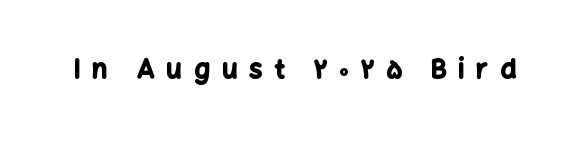
The image shows 26 px bold type, upright; set unusually wide letter spacing (+0.46 em), not underlined.
